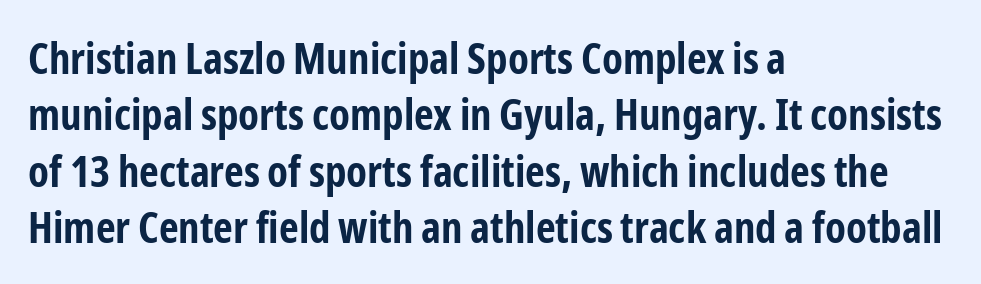
{"serif": "no", "italic": "no", "bold": "yes", "weight": "bold", "width": "condensed", "stroke_contrast": "low", "x_height": "medium", "monospaced": "no", "underline": "no", "align": "left", "line_spacing": "normal", "line_spacing_ratio": 1.31, "letter_spacing": "normal", "letter_spacing_em": 0.0, "glyph_px": 43}
